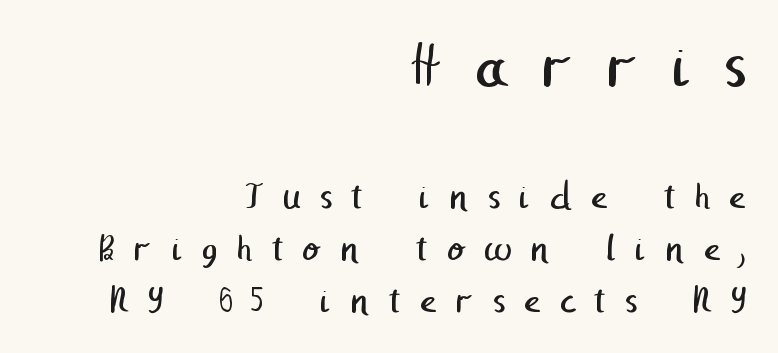
The image shows 68 px regular-weight sans-serif type; set right-aligned, normal line spacing (1.33x), unusually wide letter spacing (+0.49 em), not underlined; the first (top) block is 1.74x larger; low stroke contrast and a medium x-height.
